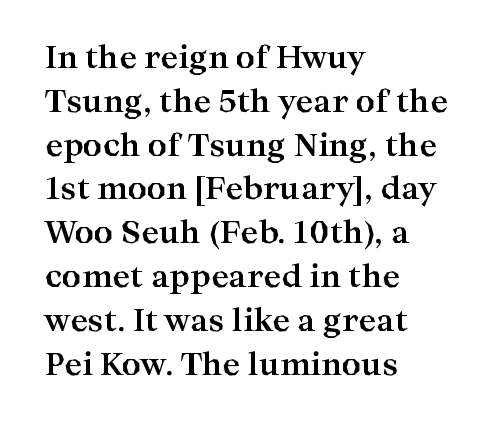
Q: Is the text bold? A: Yes.
Q: Is the text italic (slanted)? A: No, it is upright.
Q: Is the typeface a serif or a sans-serif typeface? A: Serif.
Q: Is the text underlined? A: No.
Q: How is the paragraph aligned? A: Left-aligned.
Q: Is the spacing between letters normal or unusually wide? A: Normal.
Q: Is the spacing between lines tight, normal or loose? A: Normal.
Q: Width (condensed, normal, or wide)? A: Wide.
Q: Stroke contrast? A: High.
Q: x-height? A: Medium.
Q: Monospaced? A: No.
